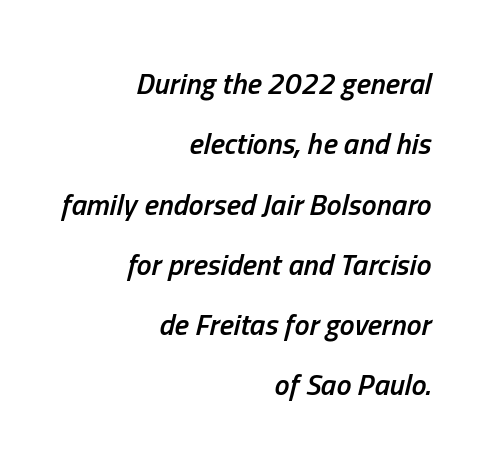
{"italic": "yes", "lean": "right", "slant_degrees": 13, "bold": "semi", "weight": "semibold", "width": "condensed", "stroke_contrast": "low", "x_height": "medium", "monospaced": "no", "underline": "no", "align": "right", "line_spacing": "loose", "line_spacing_ratio": 2.01, "letter_spacing": "normal", "letter_spacing_em": 0.0, "glyph_px": 30}
